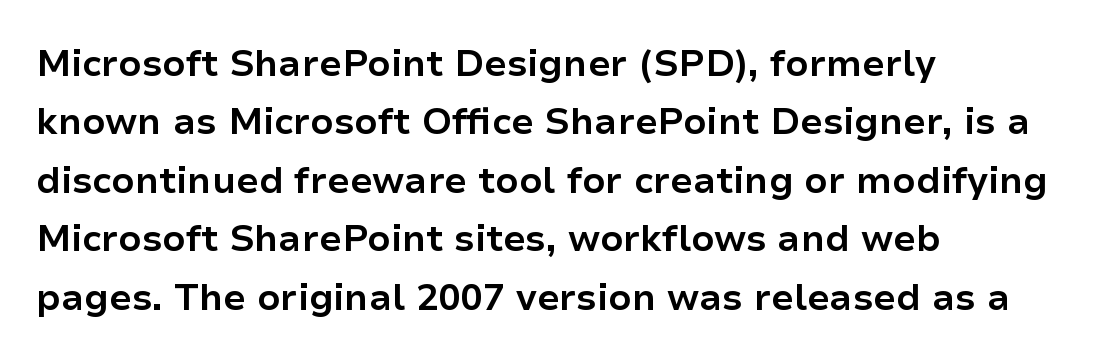
The image shows 37 px bold sans-serif type, upright; set left-aligned, normal line spacing (1.58x), normal letter spacing, not underlined; low stroke contrast and a medium x-height.
